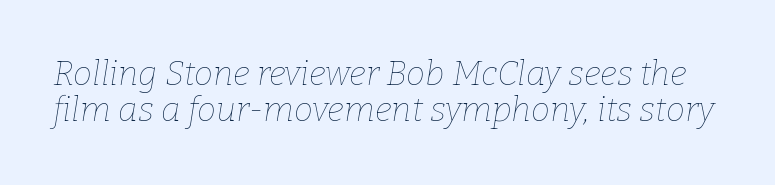
{"italic": "yes", "lean": "right", "slant_degrees": 9, "bold": "no", "weight": "thin", "width": "normal", "stroke_contrast": "low", "x_height": "medium", "monospaced": "no", "underline": "no", "line_spacing": "tight", "line_spacing_ratio": 1.06, "letter_spacing": "normal", "letter_spacing_em": 0.0, "glyph_px": 34}
